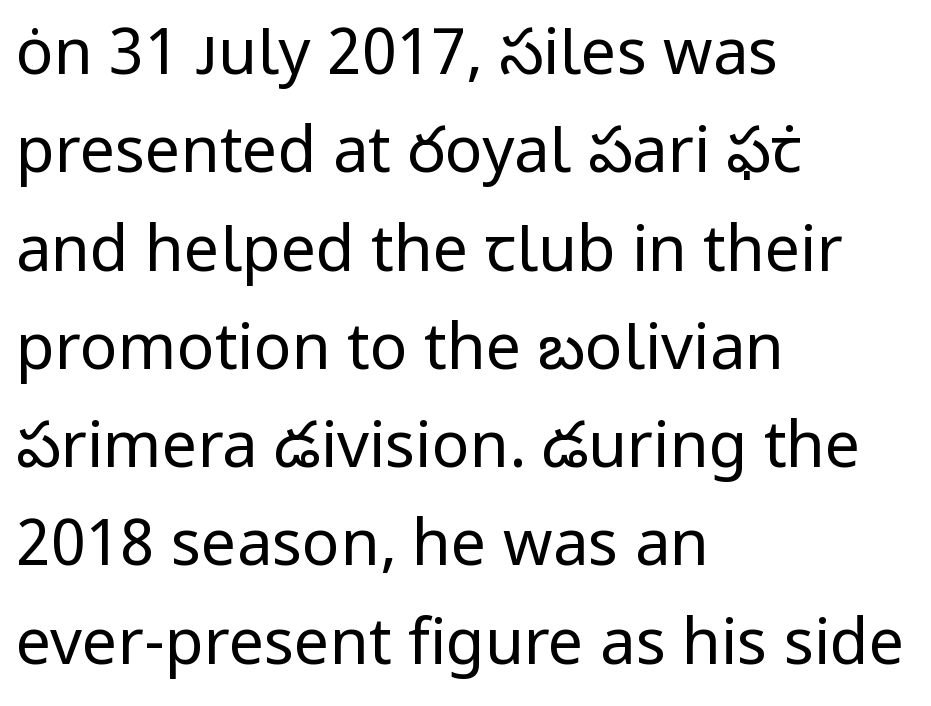
Stroke terminals: plain, sans-serif. The paragraph shown leans on its left margin. Tracking value appears to be zero — textbook default spacing. Rendered with straight, roman letterforms. Quick note: interline space is typical. Descenders are the only things crossing below the line.
